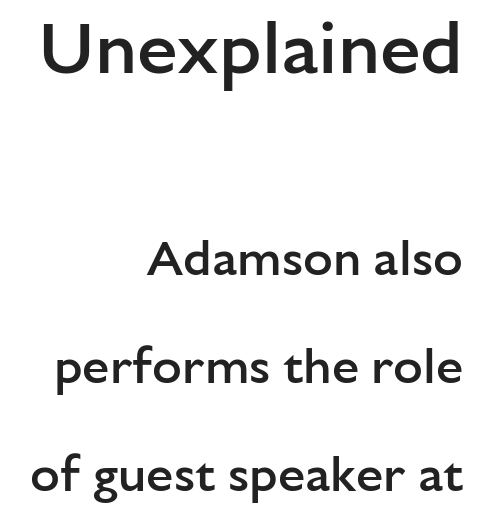
{"serif": "no", "italic": "no", "bold": "semi", "weight": "semibold", "width": "normal", "stroke_contrast": "low", "x_height": "medium", "monospaced": "no", "underline": "no", "align": "right", "line_spacing": "loose", "line_spacing_ratio": 2.21, "letter_spacing": "normal", "letter_spacing_em": 0.0, "larger_block": "first", "size_ratio": 1.49, "glyph_px": 73}
